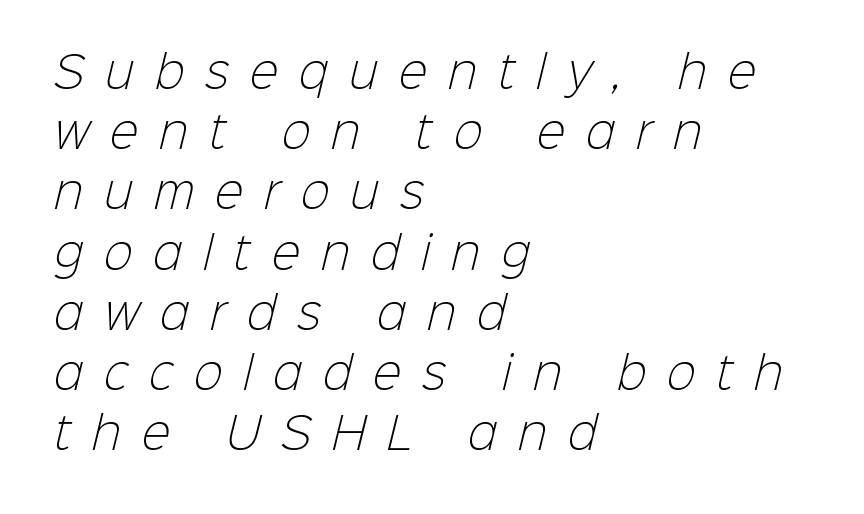
The image shows 43 px light sans-serif type; set left-aligned, normal line spacing (1.4x), unusually wide letter spacing (+0.49 em), not underlined; low stroke contrast and a medium x-height.
